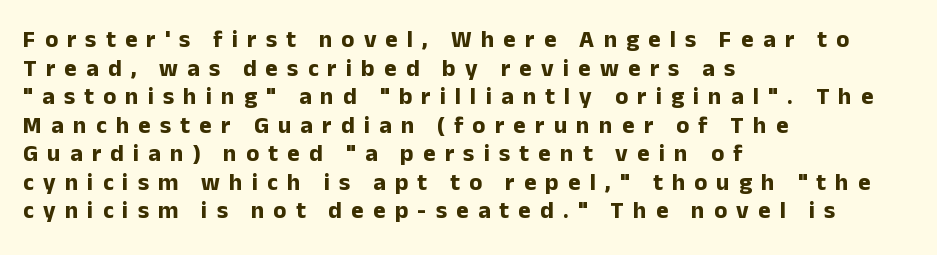
The image shows 24 px bold type, upright; set left-aligned, line spacing 1.19x, unusually wide letter spacing (+0.38 em), not underlined.
